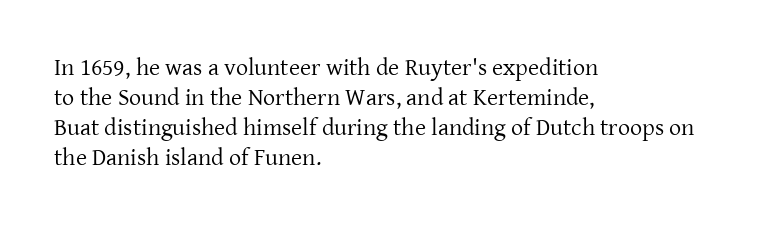
{"italic": "no", "bold": "no", "underline": "no", "align": "left", "line_spacing": "normal", "line_spacing_ratio": 1.25, "letter_spacing": "normal", "letter_spacing_em": 0.0, "glyph_px": 24}
